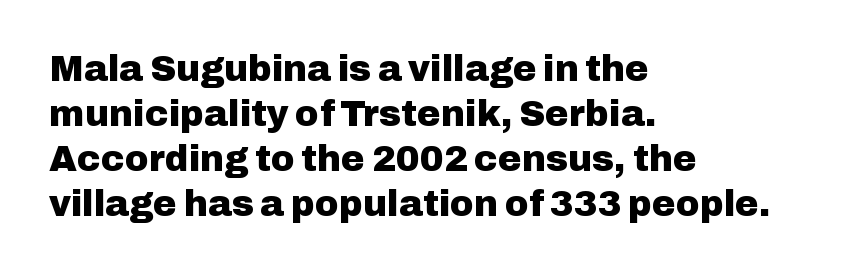
Type style note: lacks serifs. Anything drawn beneath the words? Only blank space. In terms of posture, this sample is upright. Nothing unusual about the tracking: characters are spaced as the font intends. This sample is left-justified, so line endings fall wherever the words run out. The lines sit at an ordinary, default distance from one another.
